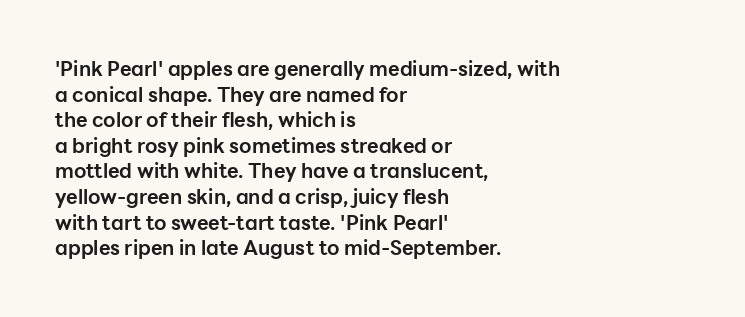
Q: Is the text bold? A: Yes.
Q: Is the text italic (slanted)? A: No, it is upright.
Q: Is the text underlined? A: No.
Q: How is the paragraph aligned? A: Left-aligned.
Q: Is the spacing between letters normal or unusually wide? A: Normal.
Q: Is the spacing between lines tight, normal or loose? A: Normal.
